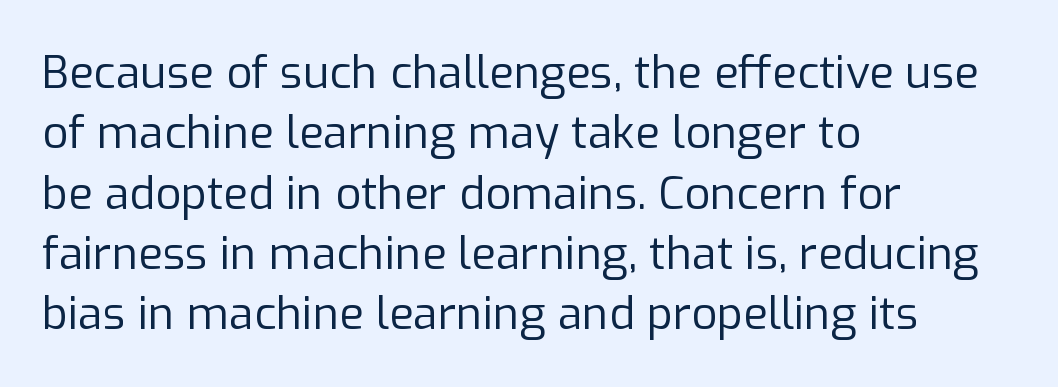
Q: Is the text bold? A: No.
Q: Is the text italic (slanted)? A: No, it is upright.
Q: Is the typeface a serif or a sans-serif typeface? A: Sans-serif.
Q: Is the text underlined? A: No.
Q: How is the paragraph aligned? A: Left-aligned.
Q: Is the spacing between letters normal or unusually wide? A: Normal.
Q: Is the spacing between lines tight, normal or loose? A: Normal.
Q: Width (condensed, normal, or wide)? A: Normal.
Q: Stroke contrast? A: Low.
Q: x-height? A: Medium.
Q: Monospaced? A: No.
